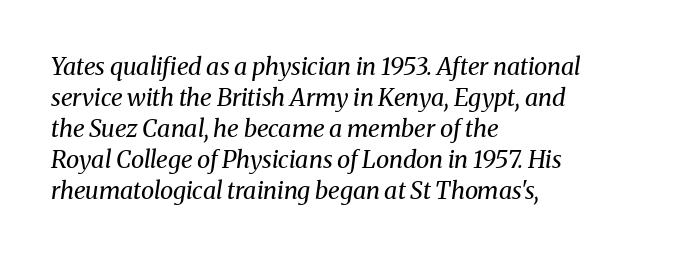
Q: Is the text bold? A: No.
Q: Is the text italic (slanted)? A: Yes, it leans right by about 8 degrees.
Q: Is the text underlined? A: No.
Q: How is the paragraph aligned? A: Left-aligned.
Q: Is the spacing between letters normal or unusually wide? A: Normal.
Q: Is the spacing between lines tight, normal or loose? A: Normal.
